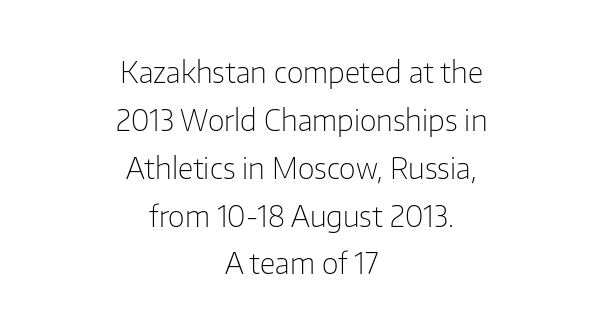
Q: Is the text bold? A: No.
Q: Is the text italic (slanted)? A: No, it is upright.
Q: Is the typeface a serif or a sans-serif typeface? A: Sans-serif.
Q: Is the text underlined? A: No.
Q: How is the paragraph aligned? A: Centered.
Q: Is the spacing between letters normal or unusually wide? A: Normal.
Q: Is the spacing between lines tight, normal or loose? A: Normal.
Q: Width (condensed, normal, or wide)? A: Normal.
Q: Stroke contrast? A: Low.
Q: x-height? A: Medium.
Q: Monospaced? A: No.
